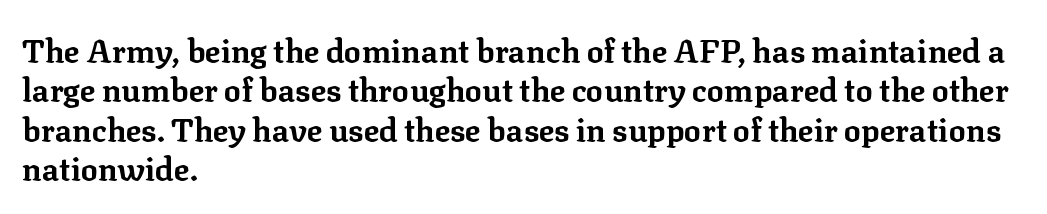
The image shows 32 px bold serif type, upright; set left-aligned, line spacing 1.23x, normal letter spacing, not underlined; low stroke contrast and a medium x-height.
